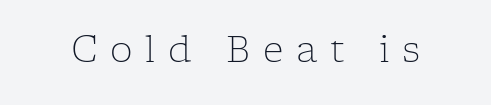
Is the letter spacing exaggerated? Yes — the characters are pushed far apart. Descenders are the only things crossing below the line. Serifs: yes, visible at the terminals of the letterforms. Is this a heavy cut? Hardly; it is regular or lighter. Each letter keeps its own natural width here, so spacing adapts to shape.
